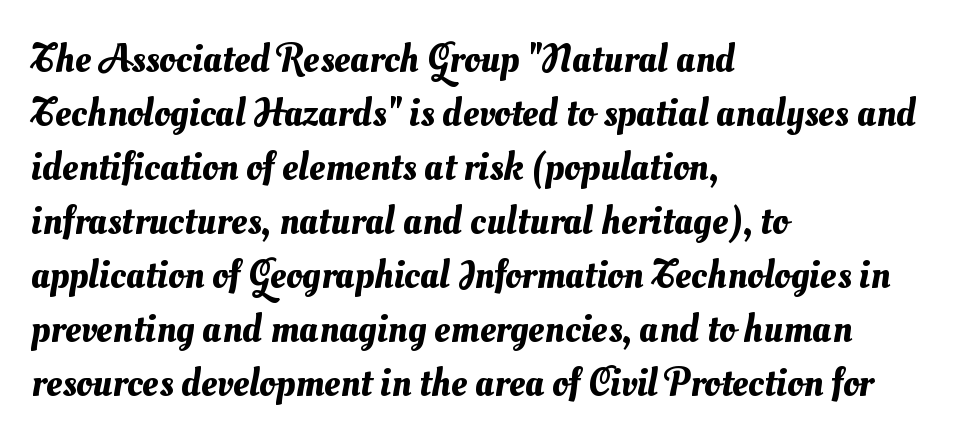
Q: Is the text underlined? A: No.
Q: How is the paragraph aligned? A: Left-aligned.
Q: Is the spacing between letters normal or unusually wide? A: Normal.
Q: Is the spacing between lines tight, normal or loose? A: Normal.
Q: Width (condensed, normal, or wide)? A: Normal.
Q: Stroke contrast? A: Medium.
Q: x-height? A: Small.
Q: Monospaced? A: No.
